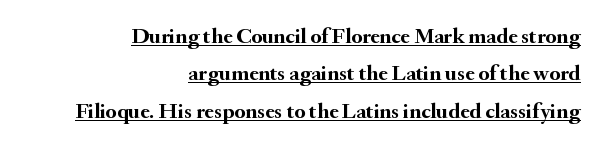
Visually the block forms a straight wall on the right and a jagged coastline on the left. No extra tracking has been applied to these lines. Every letter is thick-stroked: bold, no question. A rule runs beneath these lines of type. A typesetter would mark this as roman, not italic. Each new line begins a customary step beneath the previous one.
